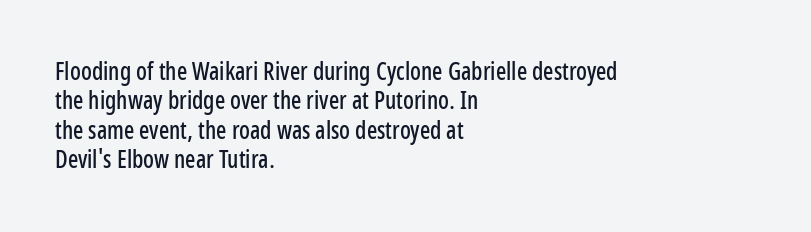
The lettering stays uniformly vertical, giving the passage a roman look. The letterforms sit shoulder to shoulder at normal distance. The setting favours the left margin, as ordinary paragraphs usually do. Decoration check: the copy has no underline.
